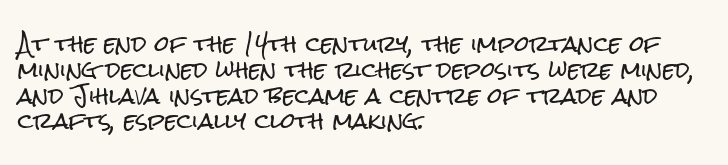
Q: Is the text italic (slanted)? A: No, it is upright.
Q: Is the text underlined? A: No.
Q: How is the paragraph aligned? A: Left-aligned.
Q: Is the spacing between letters normal or unusually wide? A: Normal.
